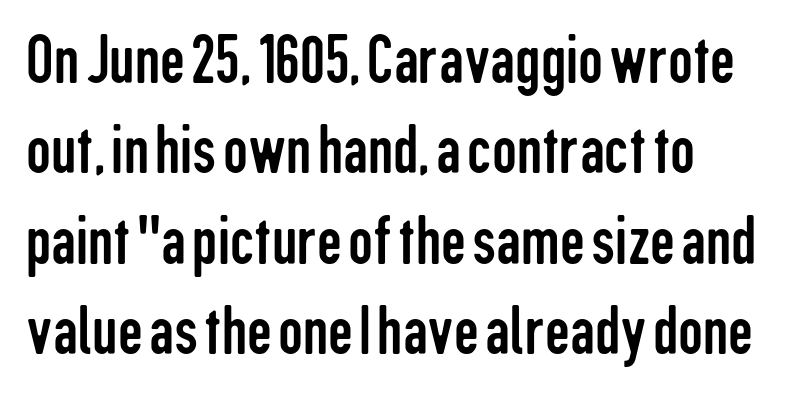
{"serif": "no", "italic": "no", "bold": "no", "weight": "regular", "width": "condensed", "stroke_contrast": "low", "x_height": "medium", "monospaced": "no", "underline": "no", "line_spacing": "normal", "line_spacing_ratio": 1.29, "letter_spacing": "normal", "letter_spacing_em": 0.0, "glyph_px": 70}
